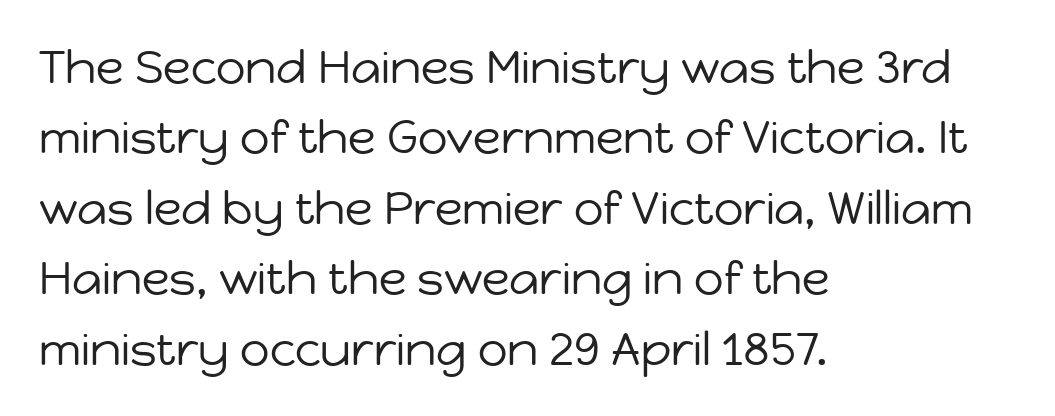
{"serif": "no", "italic": "no", "bold": "no", "weight": "regular", "width": "normal", "stroke_contrast": "low", "x_height": "medium", "monospaced": "no", "underline": "no", "align": "left", "line_spacing": "normal", "line_spacing_ratio": 1.53, "letter_spacing": "normal", "letter_spacing_em": 0.0, "glyph_px": 46}
